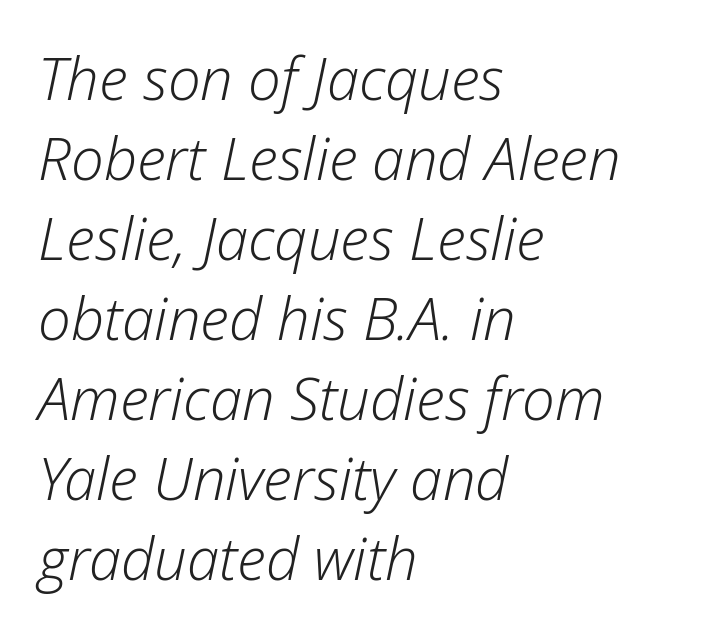
Q: Is the text bold? A: No.
Q: Is the text italic (slanted)? A: Yes, it leans right by about 12 degrees.
Q: Is the text underlined? A: No.
Q: How is the paragraph aligned? A: Left-aligned.
Q: Is the spacing between letters normal or unusually wide? A: Normal.
Q: Is the spacing between lines tight, normal or loose? A: Normal.
Q: Width (condensed, normal, or wide)? A: Normal.
Q: Stroke contrast? A: Low.
Q: x-height? A: Medium.
Q: Monospaced? A: No.
